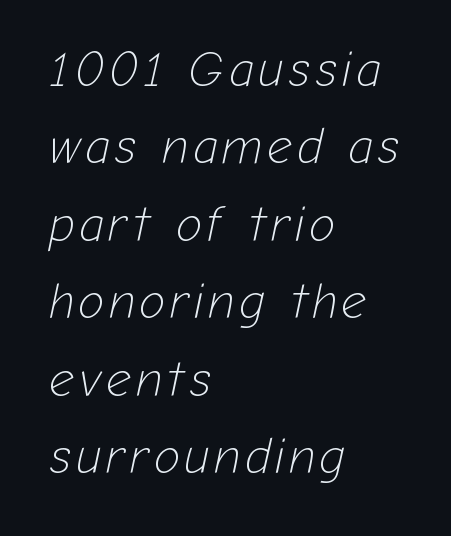
On a weight scale, this lands at 450 or below. Evenly set lines give the paragraph a standard silhouette. The text carries the slant typical of an italic or oblique font. Does the copy run flush right? No — it runs flush left.
